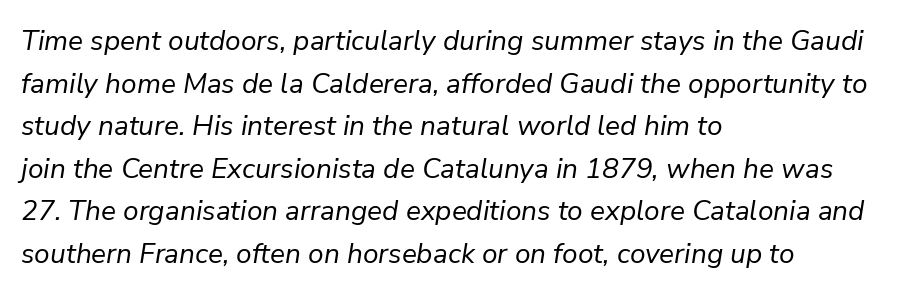
Horizontally, the lines are justified to the leading edge only. The face used here is proportionally spaced, like ordinary book or web type. The rendering keeps characters at their native spacing. The strokes are not fattened; the text isn't bold. A normal amount of white space separates one row of letters from the next. Words float on clear page, feet unadorned.
